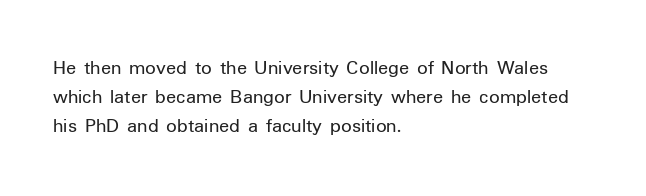
The image shows 21 px text type, upright; set left-aligned, normal line spacing (1.37x), normal letter spacing, not underlined.
